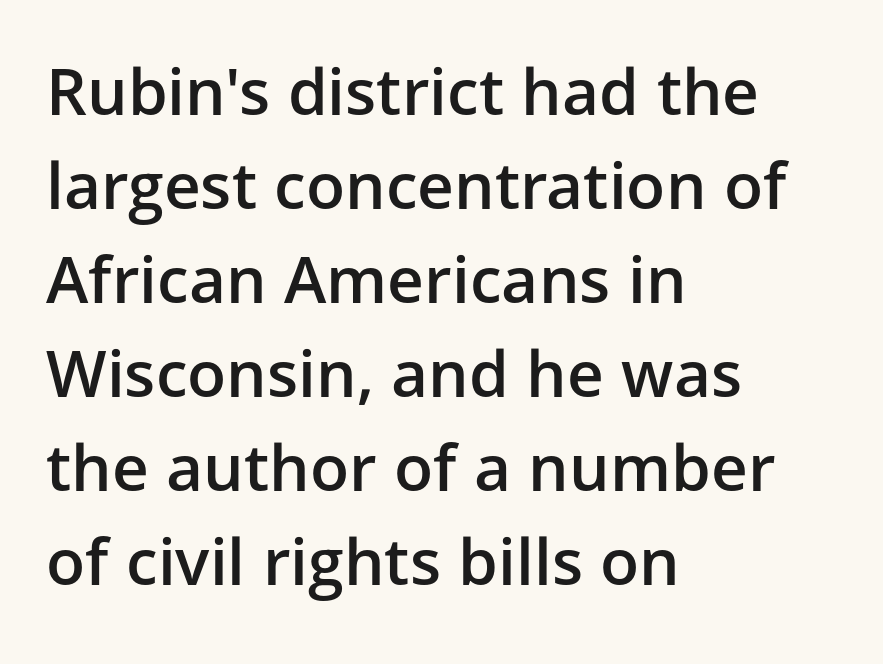
Q: Is the text bold? A: Semi-bold.
Q: Is the text italic (slanted)? A: No, it is upright.
Q: Is the typeface a serif or a sans-serif typeface? A: Sans-serif.
Q: Is the text underlined? A: No.
Q: How is the paragraph aligned? A: Left-aligned.
Q: Is the spacing between letters normal or unusually wide? A: Normal.
Q: Is the spacing between lines tight, normal or loose? A: Normal.
Q: Width (condensed, normal, or wide)? A: Normal.
Q: Stroke contrast? A: Low.
Q: x-height? A: Medium.
Q: Monospaced? A: No.
